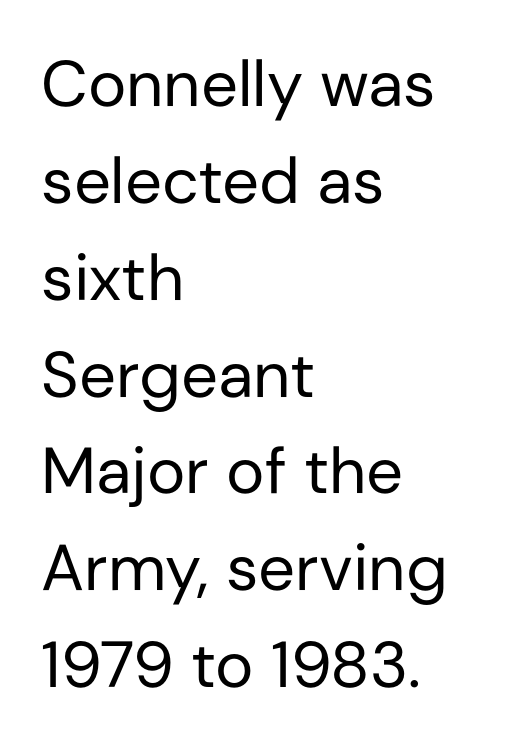
The image shows 65 px regular-weight sans-serif type, upright; set left-aligned, normal line spacing (1.49x), normal letter spacing, not underlined; low stroke contrast and a medium x-height.
